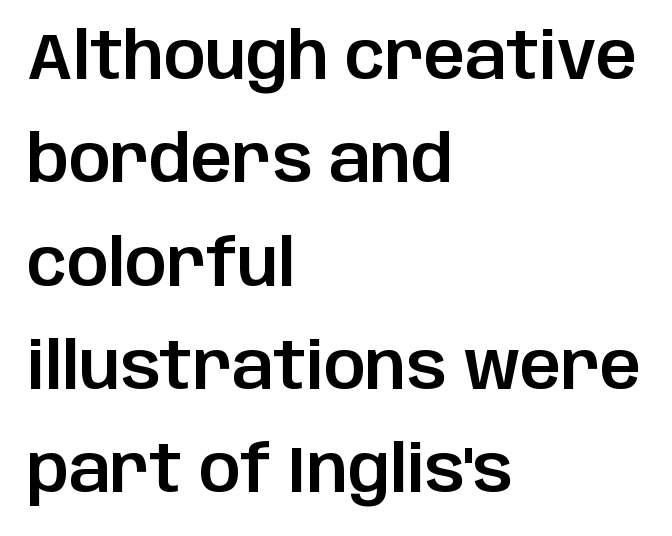
Note: no serifs on the glyphs. Proportional: the letters do not fall into vertical columns. The specimen omits any rule beneath the text block's lines. Does extra space separate the letters? No, they use regular spacing. The passage shown stacks its lines at a standard gap. The typography opts for an upright posture over an oblique one.
